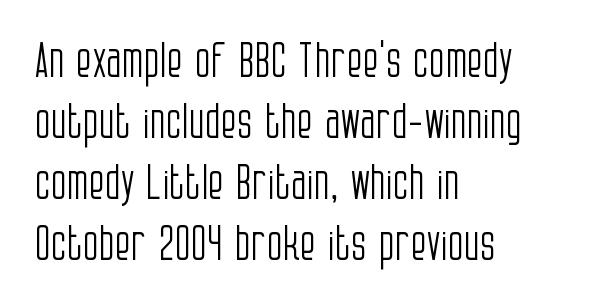
The image shows 47 px light, condensed sans-serif type, upright; set left-aligned, normal line spacing (1.3x), normal letter spacing, not underlined; low stroke contrast and a large x-height.
